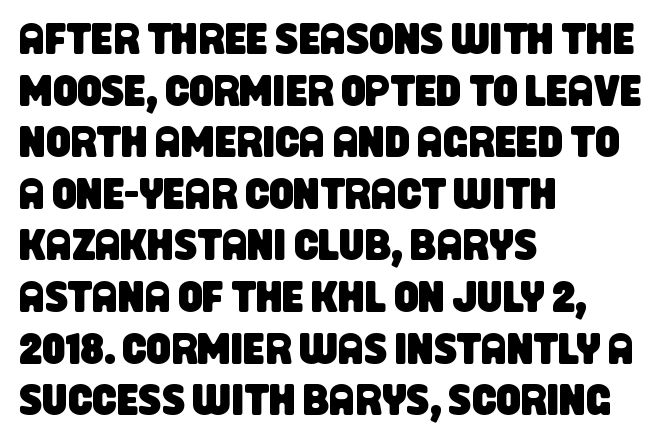
Q: Is the typeface a serif or a sans-serif typeface? A: Sans-serif.
Q: Is the text underlined? A: No.
Q: How is the paragraph aligned? A: Left-aligned.
Q: Is the spacing between letters normal or unusually wide? A: Normal.
Q: Width (condensed, normal, or wide)? A: Condensed.
Q: Stroke contrast? A: Low.
Q: x-height? A: Large.
Q: Monospaced? A: No.
